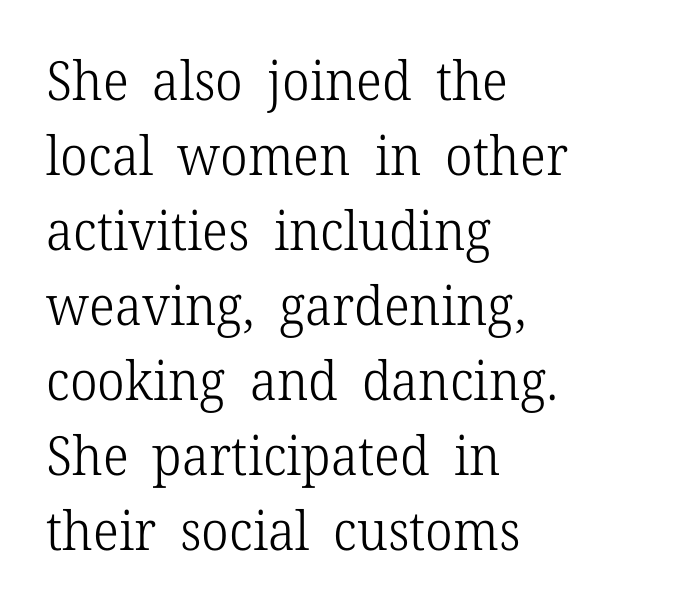
The image shows 54 px light serif type, upright; set left-aligned, normal line spacing (1.39x), normal letter spacing, not underlined; low stroke contrast and a medium x-height.
